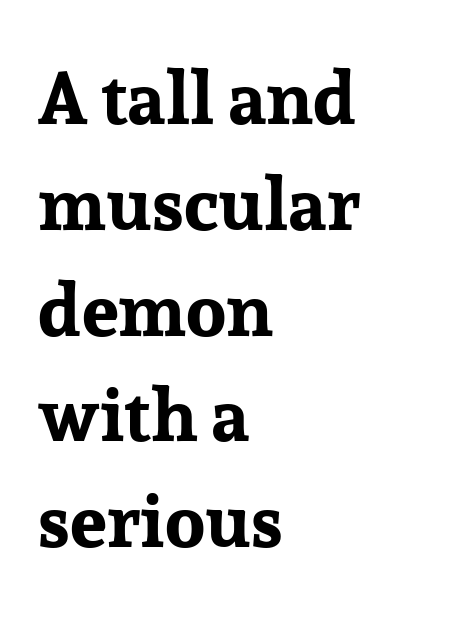
The image shows 74 px bold serif type, upright; set left-aligned, normal line spacing (1.43x), normal letter spacing, not underlined; low stroke contrast and a medium x-height.
